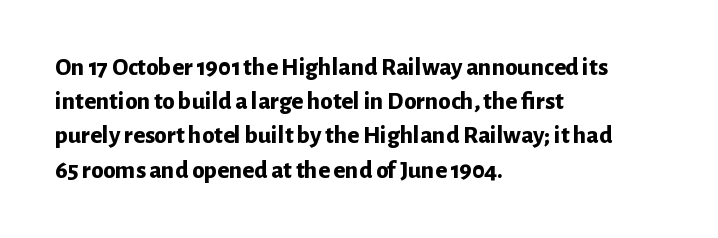
{"italic": "no", "bold": "yes", "underline": "no", "align": "left", "line_spacing": "normal", "line_spacing_ratio": 1.37, "letter_spacing": "normal", "letter_spacing_em": 0.0, "glyph_px": 25}
